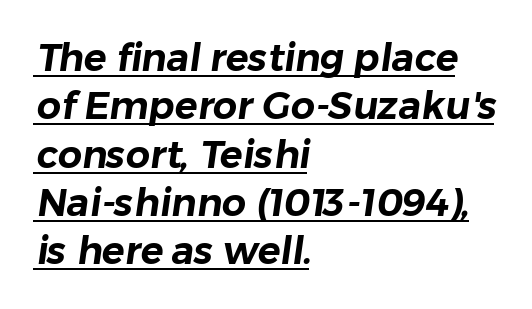
Q: Is the typeface a serif or a sans-serif typeface? A: Sans-serif.
Q: Is the text underlined? A: Yes.
Q: How is the paragraph aligned? A: Left-aligned.
Q: Is the spacing between letters normal or unusually wide? A: Normal.
Q: Is the spacing between lines tight, normal or loose? A: Normal.
Q: Width (condensed, normal, or wide)? A: Normal.
Q: Stroke contrast? A: Low.
Q: x-height? A: Medium.
Q: Monospaced? A: No.
